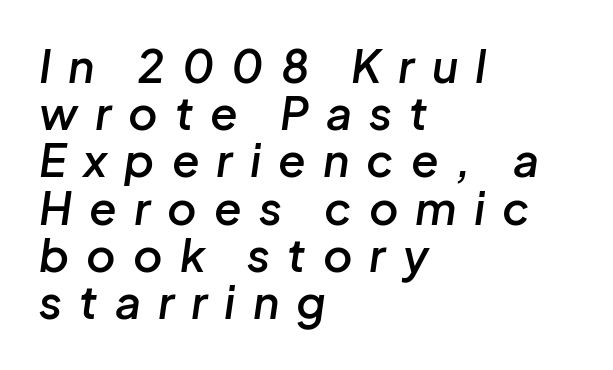
The passage is arranged the way most books set body copy — flush left. Decoration check: the copy has no underline. You could not count columns in this text — the font is proportionally spaced. The rendering inserts visible extra space after every character.
